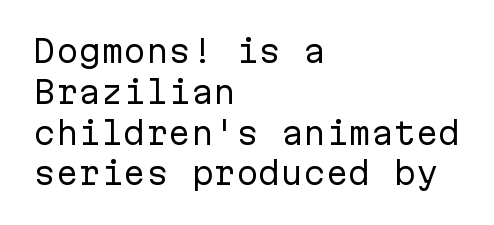
The image shows 30 px regular-weight sans-serif type, upright, monospaced; set left-aligned, normal line spacing (1.36x), normal letter spacing, not underlined; low stroke contrast and a medium x-height.
